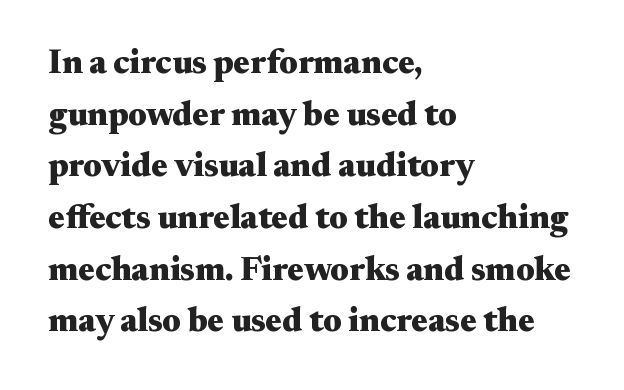
Compared with typical paragraphs, the rows here are spaced about the same. Tracking value appears to be zero — textbook default spacing. Just letters on the line, the space beneath them empty. Serifs: yes, visible at the terminals of the letterforms. You could not count columns in this text — the font is proportionally spaced.
